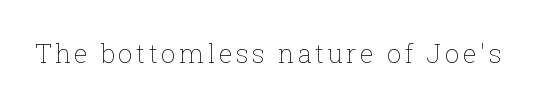
On a weight scale, this lands at 450 or below. The gap between lines stays unmarked. Notice how the stems are strictly vertical — no italics here.
